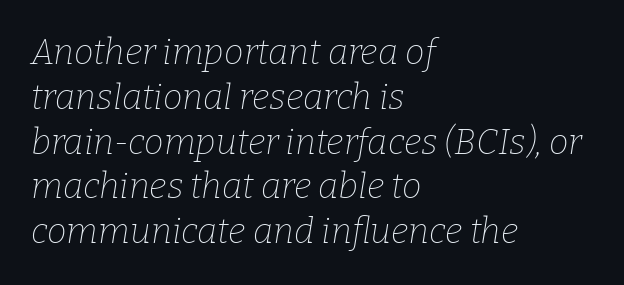
{"serif": "yes", "italic": "yes", "lean": "right", "slant_degrees": 9, "bold": "no", "weight": "thin", "width": "normal", "stroke_contrast": "low", "x_height": "medium", "monospaced": "no", "underline": "no", "align": "left", "line_spacing": "normal", "line_spacing_ratio": 1.28, "letter_spacing": "normal", "letter_spacing_em": 0.0, "glyph_px": 35}
